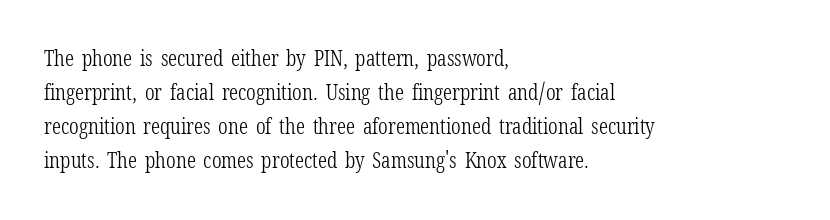
The image shows 22 px text type, upright; set left-aligned, normal line spacing (1.55x), normal letter spacing, not underlined.
